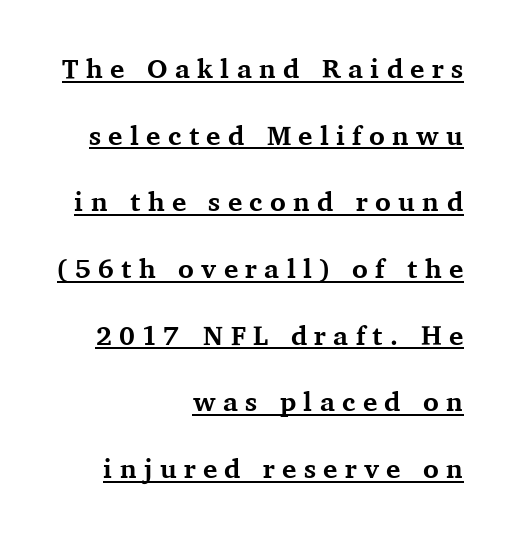
{"italic": "no", "bold": "yes", "underline": "yes", "align": "right", "line_spacing": "loose", "line_spacing_ratio": 2.47, "letter_spacing": "wide", "letter_spacing_em": 0.27, "glyph_px": 27}
